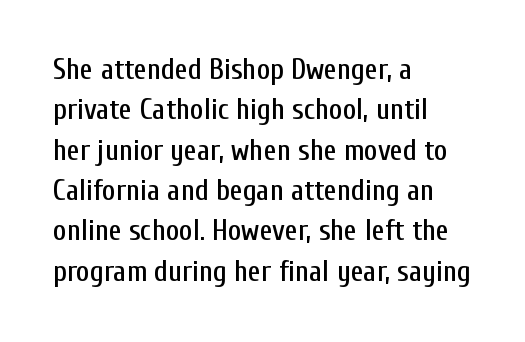
Q: Is the text italic (slanted)? A: No, it is upright.
Q: Is the typeface a serif or a sans-serif typeface? A: Sans-serif.
Q: Is the text underlined? A: No.
Q: How is the paragraph aligned? A: Left-aligned.
Q: Is the spacing between letters normal or unusually wide? A: Normal.
Q: Is the spacing between lines tight, normal or loose? A: Normal.
Q: Width (condensed, normal, or wide)? A: Condensed.
Q: Stroke contrast? A: Low.
Q: x-height? A: Medium.
Q: Monospaced? A: No.
